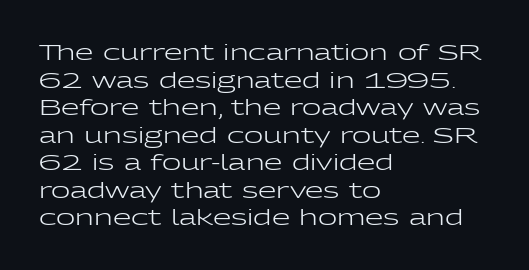
Q: Is the text bold? A: No.
Q: Is the text italic (slanted)? A: No, it is upright.
Q: Is the text underlined? A: No.
Q: How is the paragraph aligned? A: Left-aligned.
Q: Is the spacing between letters normal or unusually wide? A: Normal.
Q: Is the spacing between lines tight, normal or loose? A: Normal.
